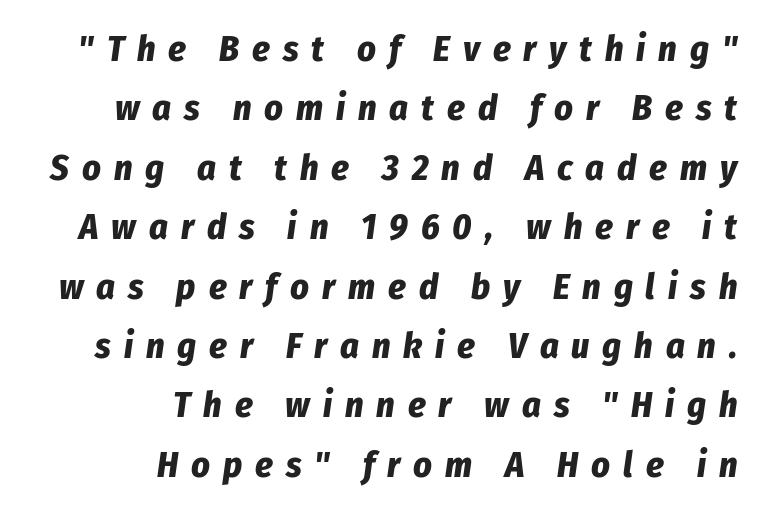
The image shows 36 px bold, condensed type, italic (leaning right); set right-aligned, normal line spacing (1.65x), unusually wide letter spacing (+0.36 em), not underlined; low stroke contrast and a medium x-height.
